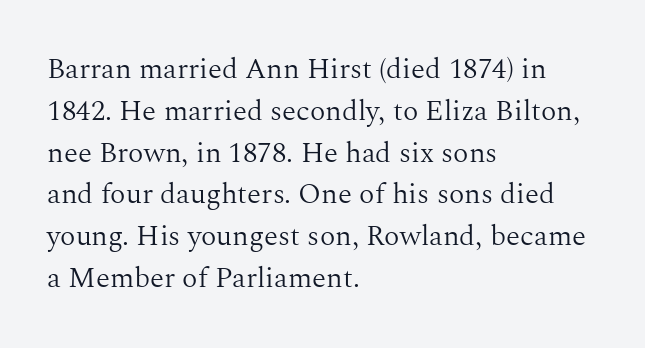
{"serif": "yes", "italic": "no", "bold": "no", "weight": "light", "width": "normal", "stroke_contrast": "medium", "x_height": "medium", "monospaced": "no", "underline": "no", "align": "left", "line_spacing": "normal", "line_spacing_ratio": 1.44, "letter_spacing": "normal", "letter_spacing_em": 0.0, "glyph_px": 29}
